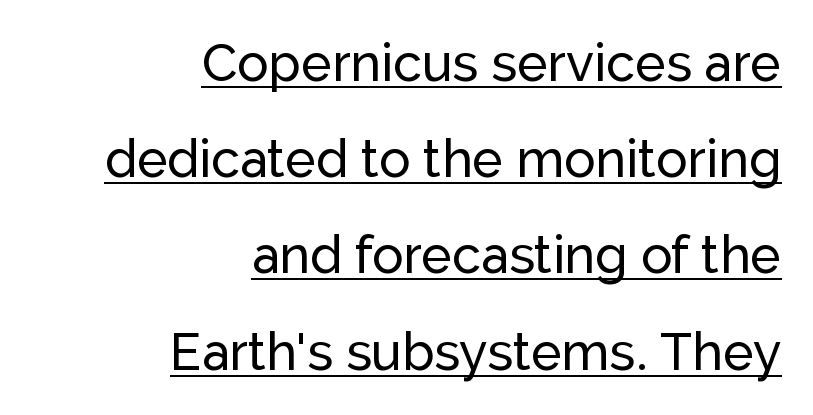
Q: Is the text italic (slanted)? A: No, it is upright.
Q: Is the typeface a serif or a sans-serif typeface? A: Sans-serif.
Q: Is the text underlined? A: Yes.
Q: How is the paragraph aligned? A: Right-aligned.
Q: Is the spacing between letters normal or unusually wide? A: Normal.
Q: Width (condensed, normal, or wide)? A: Normal.
Q: Stroke contrast? A: Low.
Q: x-height? A: Medium.
Q: Monospaced? A: No.
